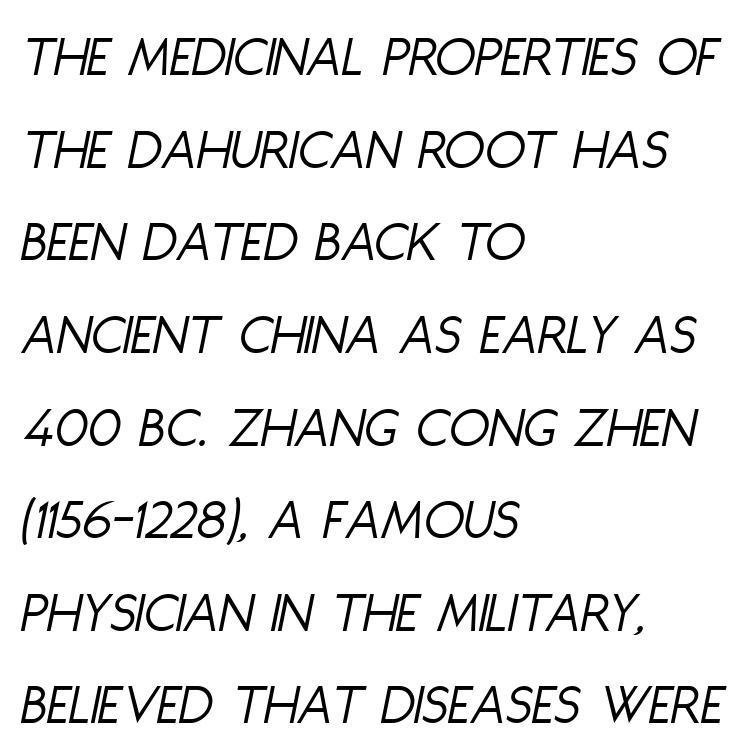
{"italic": "yes", "lean": "right", "slant_degrees": 11, "bold": "no", "weight": "light", "width": "condensed", "stroke_contrast": "low", "x_height": "large", "monospaced": "no", "underline": "no", "align": "left", "line_spacing": "normal", "line_spacing_ratio": 1.57, "letter_spacing": "normal", "letter_spacing_em": 0.0, "glyph_px": 59}
